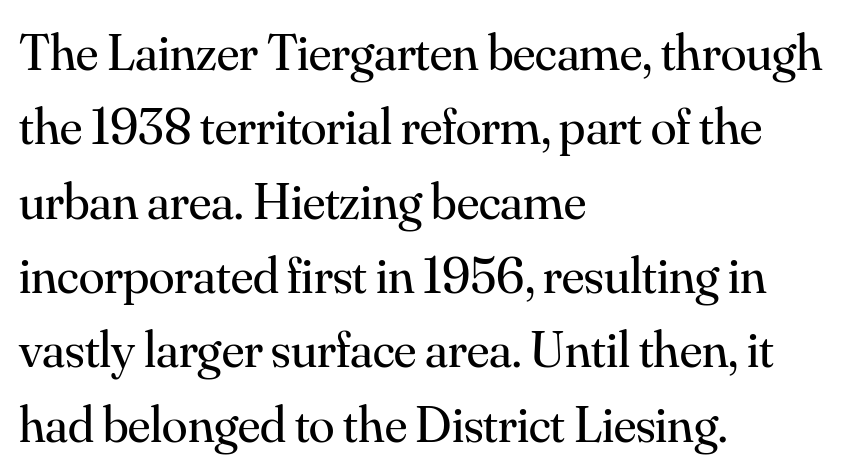
{"serif": "yes", "italic": "no", "bold": "no", "weight": "regular", "width": "normal", "stroke_contrast": "medium", "x_height": "small", "monospaced": "no", "underline": "no", "align": "left", "line_spacing": "normal", "line_spacing_ratio": 1.43, "letter_spacing": "normal", "letter_spacing_em": 0.0, "glyph_px": 52}
